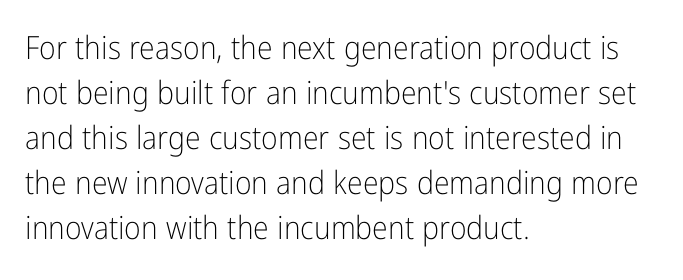
The image shows 32 px light, condensed sans-serif type, upright; set left-aligned, normal line spacing (1.41x), normal letter spacing, not underlined; low stroke contrast and a medium x-height.
